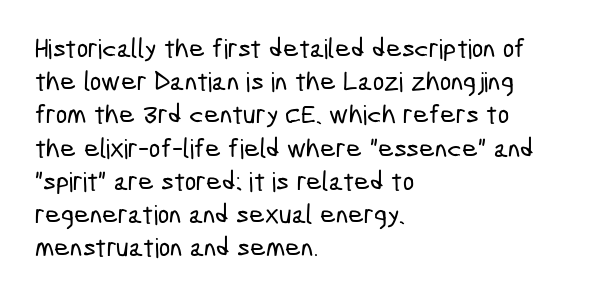
{"underline": "no", "align": "left", "line_spacing_ratio": 1.23, "letter_spacing": "normal", "letter_spacing_em": 0.0, "glyph_px": 27}
